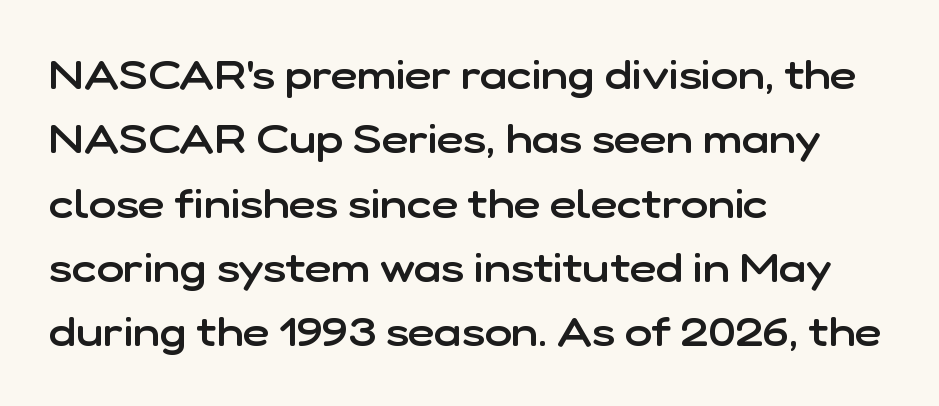
The image shows 41 px semibold sans-serif type, upright; set left-aligned, normal line spacing (1.57x), normal letter spacing, not underlined; low stroke contrast and a medium x-height.
